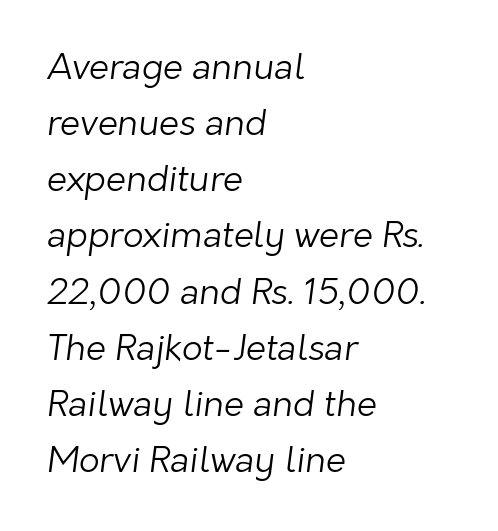
{"serif": "no", "bold": "no", "weight": "light", "width": "normal", "stroke_contrast": "low", "x_height": "medium", "monospaced": "no", "underline": "no", "align": "left", "line_spacing": "normal", "line_spacing_ratio": 1.56, "letter_spacing": "normal", "letter_spacing_em": 0.0, "glyph_px": 36}
